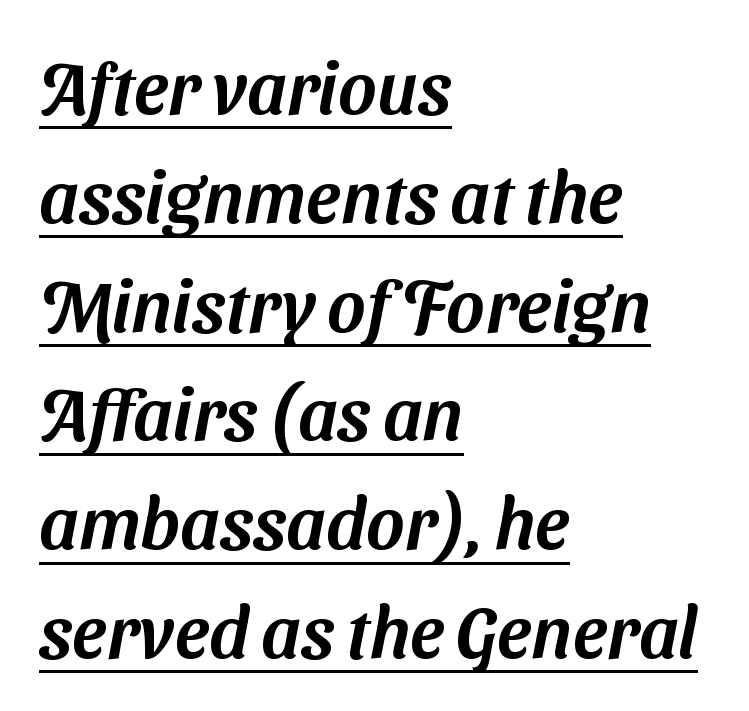
This sample has the flowing, uneven cadence of proportional lettering. What's the leading like? Ordinary, nothing unusual. Is the letter spacing exaggerated? No — it looks like the ordinary default. Line beginnings align vertically; line endings do not. Quick note: underline on.
